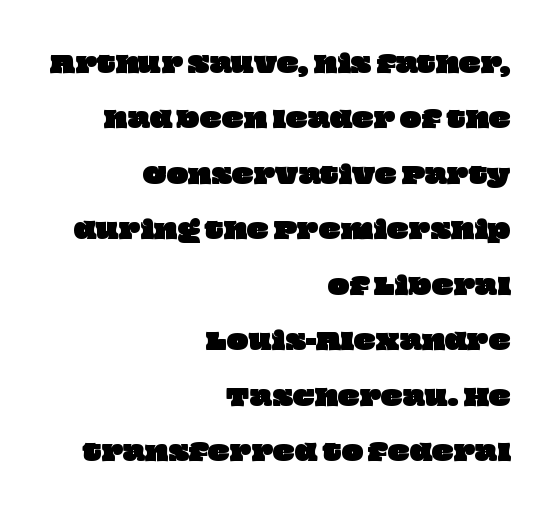
Q: Is the text underlined? A: No.
Q: How is the paragraph aligned? A: Right-aligned.
Q: Is the spacing between letters normal or unusually wide? A: Normal.
Q: Is the spacing between lines tight, normal or loose? A: Loose.
